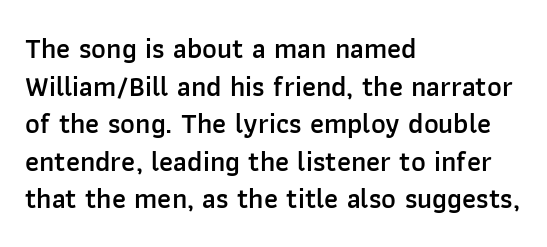
Q: Is the text bold? A: Semi-bold.
Q: Is the text italic (slanted)? A: No, it is upright.
Q: Is the typeface a serif or a sans-serif typeface? A: Sans-serif.
Q: Is the text underlined? A: No.
Q: How is the paragraph aligned? A: Left-aligned.
Q: Is the spacing between letters normal or unusually wide? A: Normal.
Q: Is the spacing between lines tight, normal or loose? A: Normal.
Q: Width (condensed, normal, or wide)? A: Normal.
Q: Stroke contrast? A: Low.
Q: x-height? A: Medium.
Q: Monospaced? A: No.
